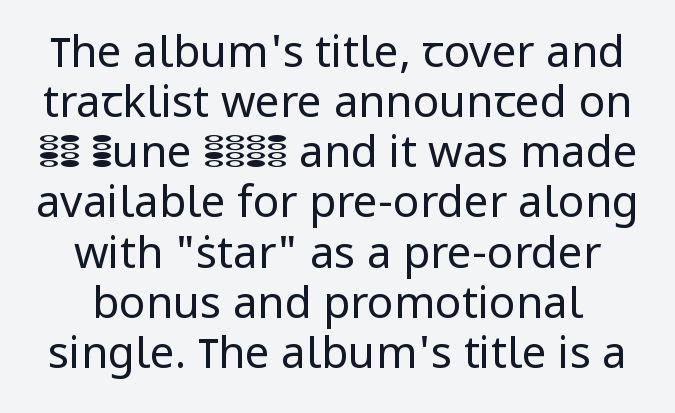
Italic? Not at all — the glyphs are vertical. Interline gaps are noticeably narrow in this sample. Is this a sans? Yes — the strokes have no serifs. Letters rest on an invisible, unmarked baseline. Line starts and ends both wander, symmetrically. On a weight scale, this lands at 450 or below.
